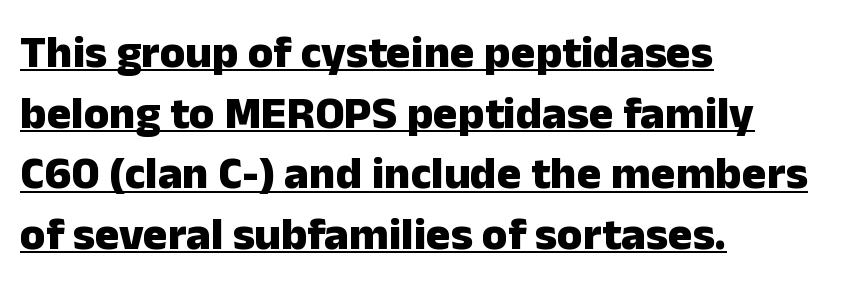
{"serif": "no", "italic": "no", "bold": "yes", "weight": "heavy", "width": "normal", "stroke_contrast": "low", "x_height": "medium", "monospaced": "no", "underline": "yes", "align": "left", "line_spacing": "normal", "line_spacing_ratio": 1.32, "letter_spacing": "normal", "letter_spacing_em": 0.0, "glyph_px": 46}
